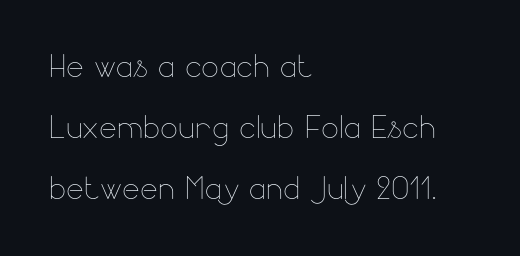
{"italic": "no", "bold": "no", "weight": "thin", "width": "normal", "stroke_contrast": "low", "x_height": "small", "monospaced": "no", "underline": "no", "align": "left", "line_spacing": "normal", "line_spacing_ratio": 1.45, "letter_spacing": "normal", "letter_spacing_em": 0.0, "glyph_px": 42}
